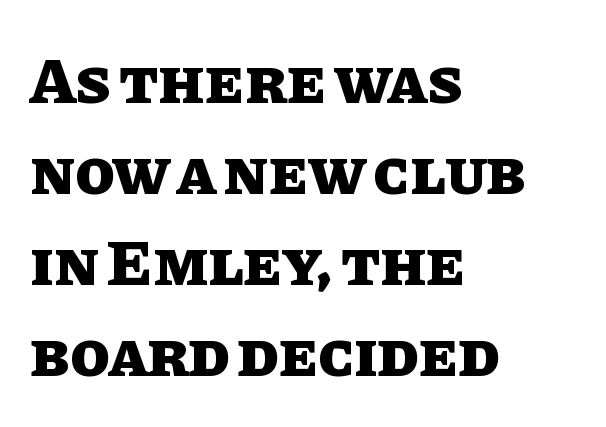
{"italic": "no", "bold": "yes", "weight": "heavy", "width": "normal", "stroke_contrast": "low", "x_height": "large", "monospaced": "no", "underline": "no", "align": "left", "line_spacing": "normal", "line_spacing_ratio": 1.4, "letter_spacing": "normal", "letter_spacing_em": 0.0, "glyph_px": 65}
